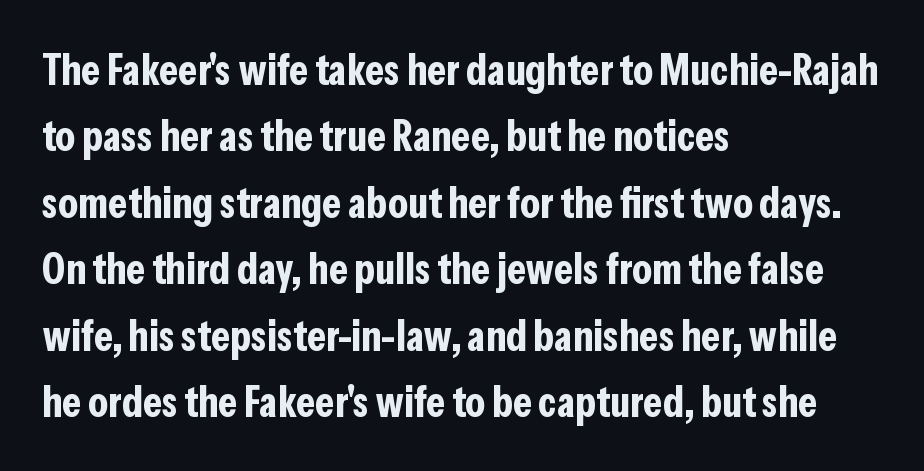
Check under the words: just untouched page. Nothing sits at the stroke ends, so this counts as sans-serif. You could call the tracking neutral — neither tight nor loose. Quick note: not italic, upright.
